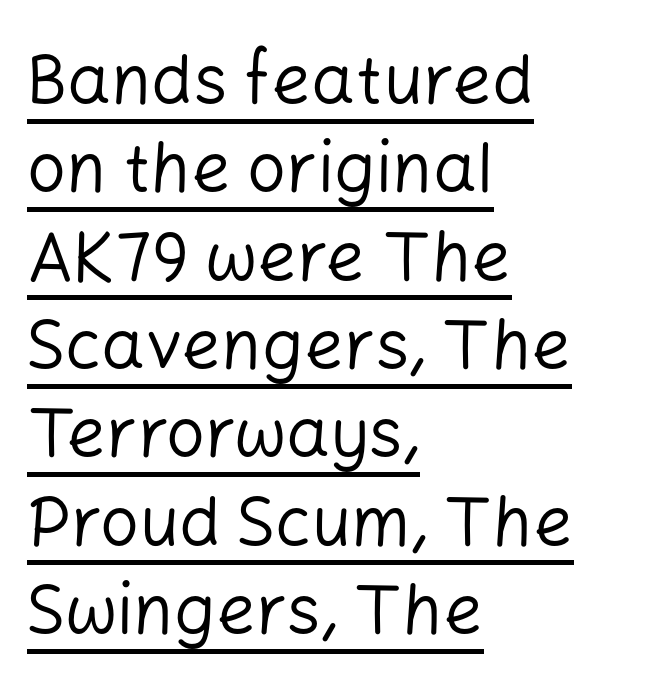
Q: Is the text bold? A: No.
Q: Is the text italic (slanted)? A: No, it is upright.
Q: Is the typeface a serif or a sans-serif typeface? A: Sans-serif.
Q: Is the text underlined? A: Yes.
Q: How is the paragraph aligned? A: Left-aligned.
Q: Is the spacing between letters normal or unusually wide? A: Normal.
Q: Is the spacing between lines tight, normal or loose? A: Normal.
Q: Width (condensed, normal, or wide)? A: Normal.
Q: Stroke contrast? A: Low.
Q: x-height? A: Medium.
Q: Monospaced? A: No.
